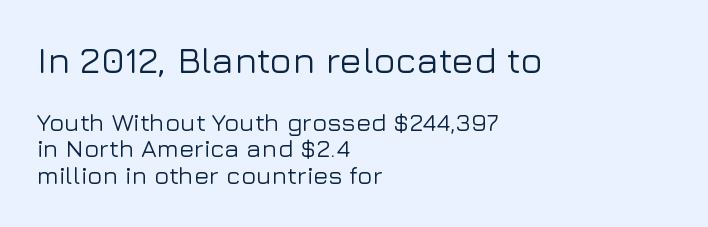
The space between consecutive lines is stingy. A typesetter would call this proportional, since set widths differ per character. Line beginnings align vertically; line endings do not. Descenders are the only things crossing below the line. The more generous point size was reserved for the upper chunk. You can tell it's not italic because the verticals are truly vertical.
